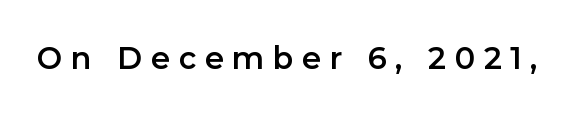
Q: Is the text bold? A: Semi-bold.
Q: Is the text italic (slanted)? A: No, it is upright.
Q: Is the typeface a serif or a sans-serif typeface? A: Sans-serif.
Q: Is the text underlined? A: No.
Q: Is the spacing between letters normal or unusually wide? A: Unusually wide.
Q: Width (condensed, normal, or wide)? A: Normal.
Q: x-height? A: Medium.
Q: Monospaced? A: No.
